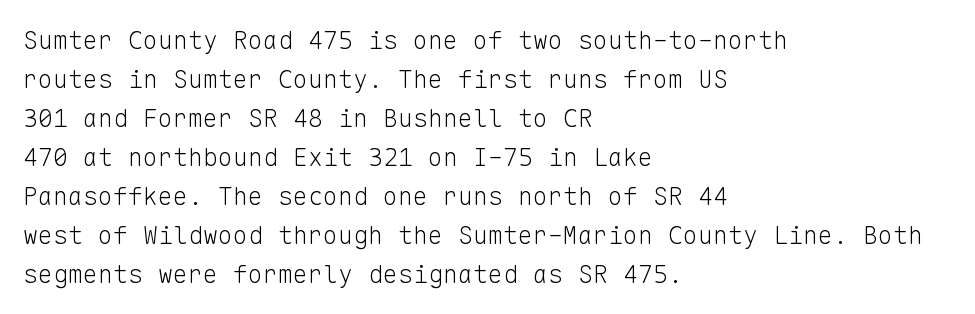
Q: Is the text bold? A: No.
Q: Is the text italic (slanted)? A: No, it is upright.
Q: Is the text underlined? A: No.
Q: How is the paragraph aligned? A: Left-aligned.
Q: Is the spacing between letters normal or unusually wide? A: Normal.
Q: Is the spacing between lines tight, normal or loose? A: Normal.
